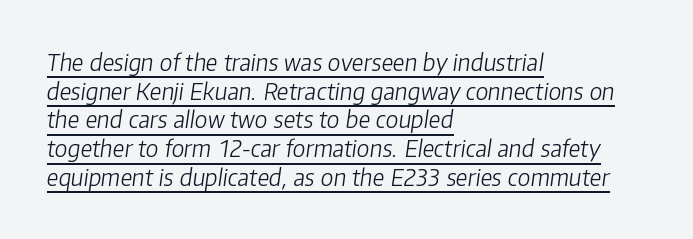
The image shows 23 px text type, italic (leaning right); set left-aligned, normal line spacing (1.25x), normal letter spacing, underlined.
